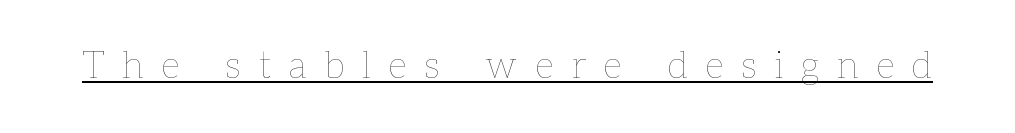
The image shows 37 px thin type, upright; set unusually wide letter spacing (+0.49 em), underlined; low stroke contrast and a medium x-height.
